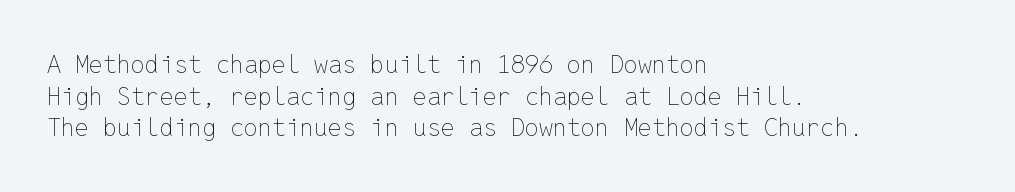
Q: Is the text bold? A: No.
Q: Is the text italic (slanted)? A: No, it is upright.
Q: Is the text underlined? A: No.
Q: How is the paragraph aligned? A: Left-aligned.
Q: Is the spacing between letters normal or unusually wide? A: Normal.
Q: Is the spacing between lines tight, normal or loose? A: Normal.
